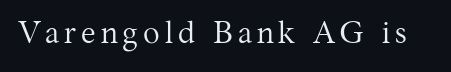
The image shows 31 px regular-weight serif type, upright; set not underlined; medium stroke contrast and a medium x-height.
